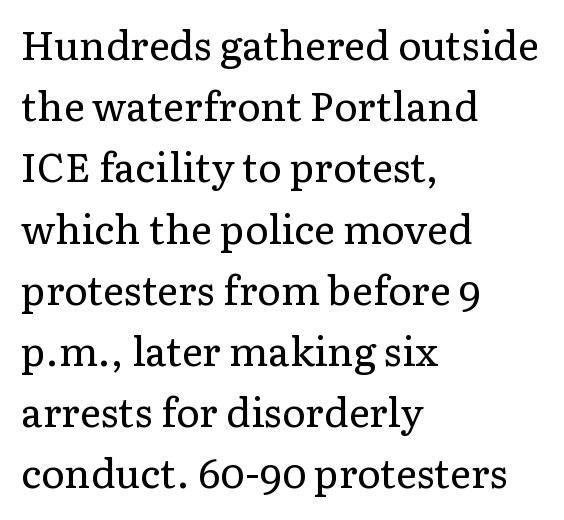
{"serif": "yes", "italic": "no", "bold": "no", "weight": "regular", "width": "normal", "stroke_contrast": "low", "x_height": "medium", "monospaced": "no", "underline": "no", "align": "left", "line_spacing": "normal", "line_spacing_ratio": 1.53, "letter_spacing": "normal", "letter_spacing_em": 0.0, "glyph_px": 40}
